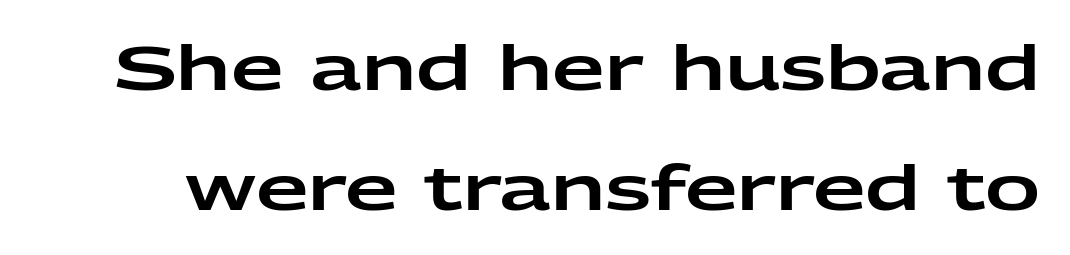
The type is set solid horizontally, with unmodified tracking. You can tell from the bare stems that sans-serif type was used. The specimen omits any rule beneath the text block's lines. The space between consecutive lines is lavish. No italicization has been applied; the sample stays upright.
